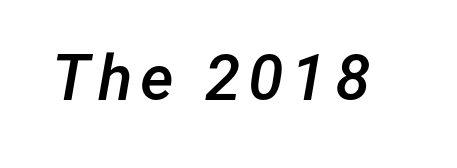
{"italic": "yes", "lean": "right", "slant_degrees": 12, "bold": "semi", "weight": "semibold", "width": "normal", "stroke_contrast": "low", "x_height": "medium", "monospaced": "no", "underline": "no", "glyph_px": 64}
